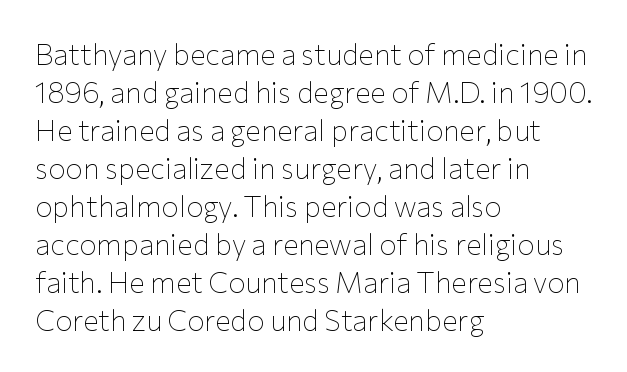
This sample has the flowing, uneven cadence of proportional lettering. Nope, no serifs anywhere on these letters. Stroke thickness stays within the range of a standard reading face or lighter. Rendered with straight, roman letterforms.
